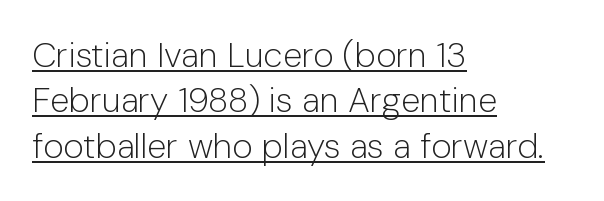
A typesetter would call this proportional, since set widths differ per character. This sample uses plain, unmodified letter spacing. The setting favours the left margin, as ordinary paragraphs usually do. The lettering is marked with a stroke running underneath it. When letters stand straight like this, we call the style roman or upright.
